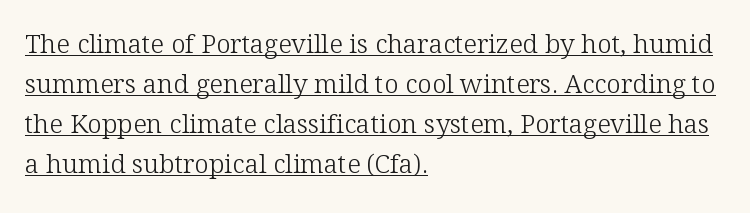
The image shows 26 px text type, upright; set left-aligned, normal line spacing (1.54x), normal letter spacing, underlined.
